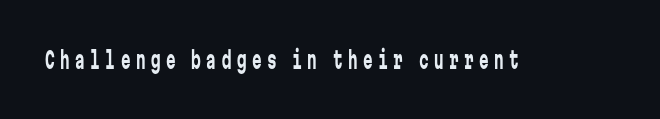
Letters rest on an invisible, unmarked baseline. Think standard paragraph weight, or any step lighter than that. Does the lettering tilt? It doesn't — this is upright. Words appear elongated and porous because spacing is wide.
